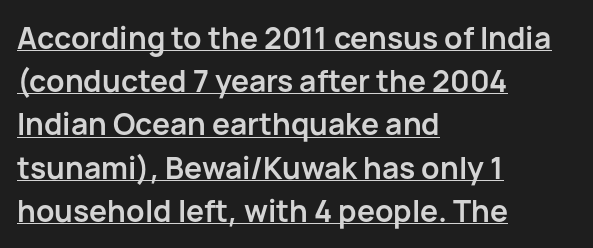
Each new line begins a customary step beneath the previous one. The setting favours the left margin, as ordinary paragraphs usually do. The letters sit at their default tracking, neither squeezed nor spread. This is roman type, the default non-slanted kind. These words are printed bold, with thick strokes throughout.
